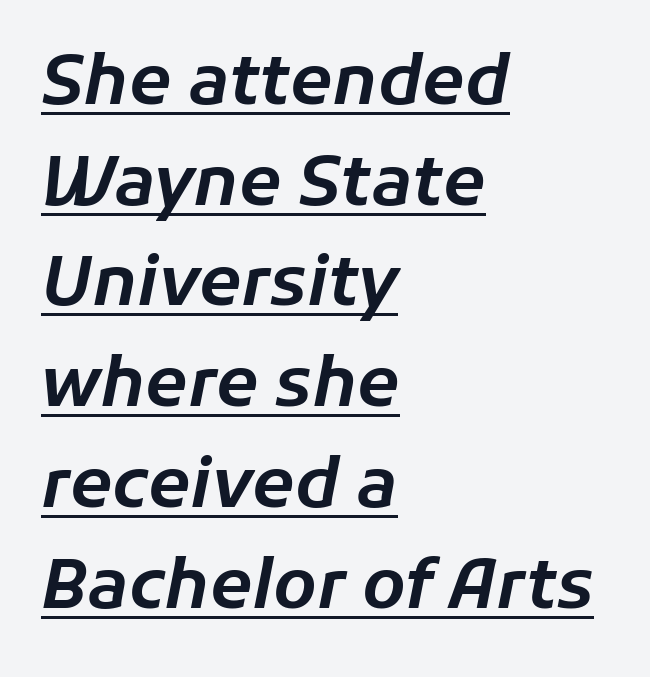
No extra tracking has been applied to these lines. Line starts are locked; line ends wander. Decoration check: the copy is underlined. Designer's note — italics engaged. In terms of leading, this rendering sits right in the middle. Varying glyph widths throughout — classic text-font behaviour.
